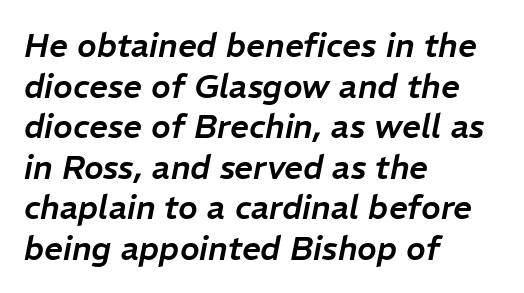
Q: Is the text italic (slanted)? A: Yes, it leans right by about 11 degrees.
Q: Is the text underlined? A: No.
Q: How is the paragraph aligned? A: Left-aligned.
Q: Is the spacing between letters normal or unusually wide? A: Normal.
Q: Width (condensed, normal, or wide)? A: Normal.
Q: Stroke contrast? A: Low.
Q: x-height? A: Medium.
Q: Monospaced? A: No.
